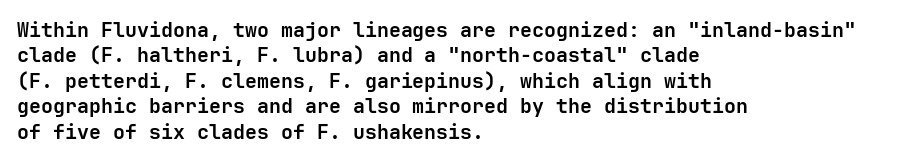
Q: Is the text bold? A: Yes.
Q: Is the text italic (slanted)? A: No, it is upright.
Q: Is the text underlined? A: No.
Q: How is the paragraph aligned? A: Left-aligned.
Q: Is the spacing between letters normal or unusually wide? A: Normal.
Q: Is the spacing between lines tight, normal or loose? A: Normal.
